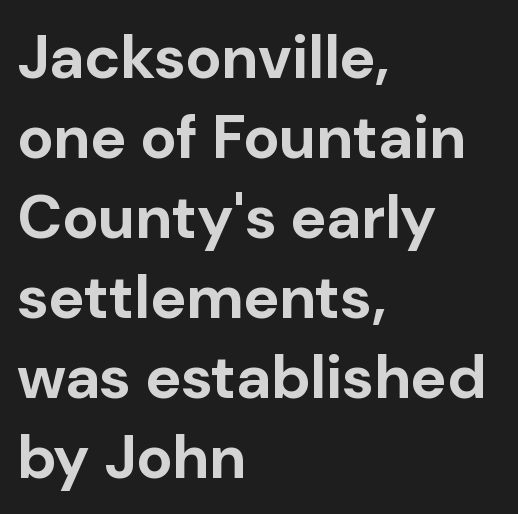
These lines are set flush left with a ragged right edge. Stroke terminals: plain, sans-serif. Glyph-to-glyph distance matches everyday printed text. Students, observe: this is what conventionally led text looks like.
